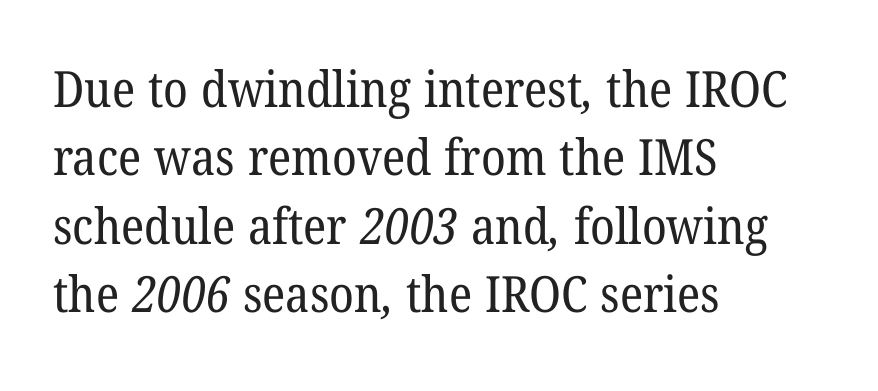
{"serif": "yes", "bold": "no", "weight": "regular", "width": "normal", "stroke_contrast": "low", "x_height": "medium", "monospaced": "no", "underline": "no", "align": "left", "line_spacing": "normal", "line_spacing_ratio": 1.37, "letter_spacing": "normal", "letter_spacing_em": 0.0, "glyph_px": 50}
